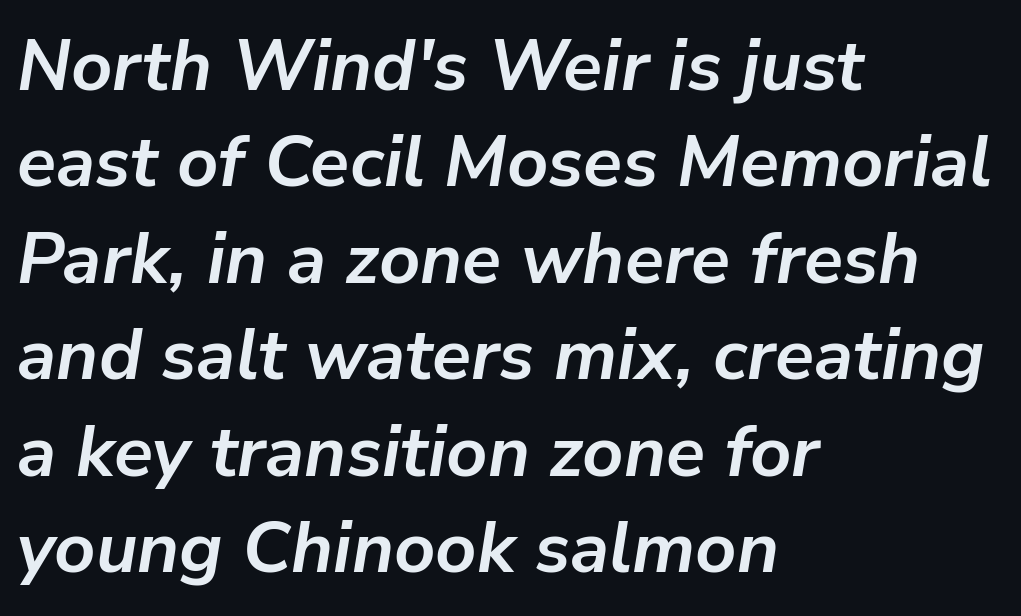
{"italic": "yes", "lean": "right", "slant_degrees": 9, "bold": "yes", "weight": "semibold", "width": "normal", "stroke_contrast": "low", "x_height": "medium", "monospaced": "no", "underline": "no", "align": "left", "line_spacing": "normal", "line_spacing_ratio": 1.34, "letter_spacing": "normal", "letter_spacing_em": 0.0, "glyph_px": 72}
